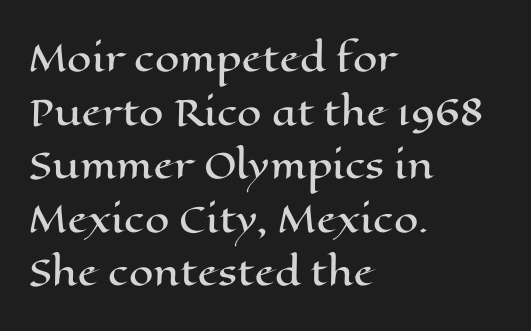
This sample is left-justified, so line endings fall wherever the words run out. Nobody touched the tracking dial on this one. Each new line begins a customary step beneath the previous one. Do the characters align in a grid? No, the font is proportional. Plain, unruled lines of type. Notice how the stems are strictly vertical — no italics here.
